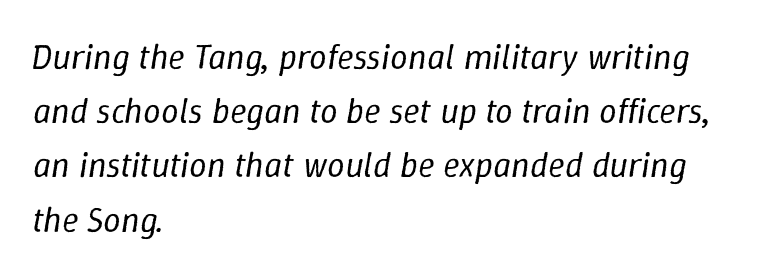
The image shows 35 px regular-weight type, italic (leaning right); set left-aligned, normal line spacing (1.55x), normal letter spacing, not underlined; low stroke contrast and a medium x-height.
